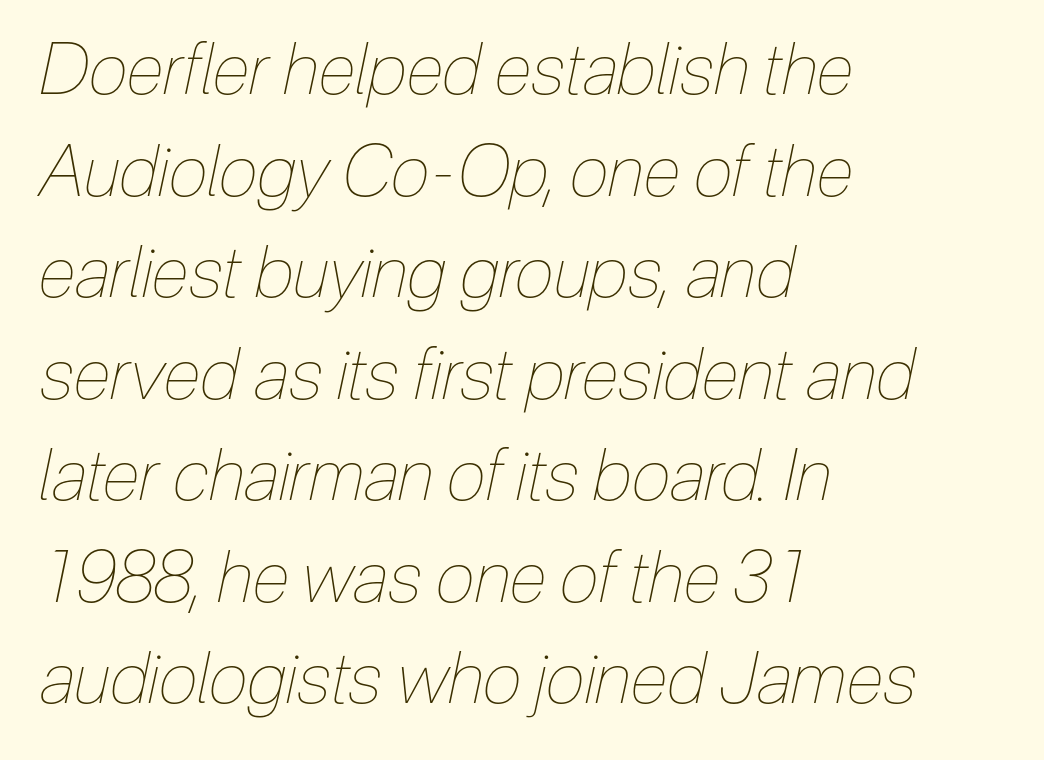
The image shows 71 px thin, condensed type, italic (leaning right); set left-aligned, normal line spacing (1.43x), normal letter spacing, not underlined; low stroke contrast and a medium x-height.
